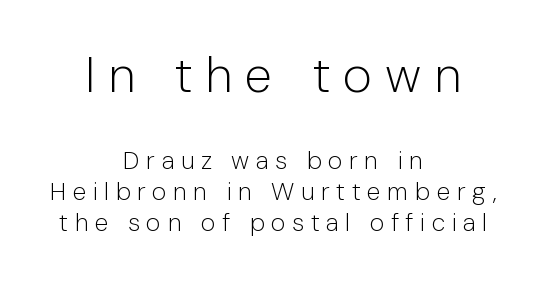
{"serif": "no", "italic": "no", "bold": "no", "weight": "light", "width": "normal", "stroke_contrast": "low", "x_height": "medium", "monospaced": "no", "underline": "no", "align": "center", "line_spacing_ratio": 1.24, "letter_spacing": "wide", "letter_spacing_em": 0.26, "larger_block": "first", "size_ratio": 2.0, "glyph_px": 50}
